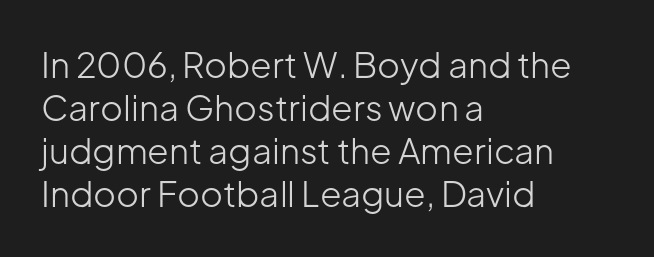
The image shows 35 px light sans-serif type, upright; set left-aligned, line spacing 1.23x, normal letter spacing, not underlined; low stroke contrast and a medium x-height.
